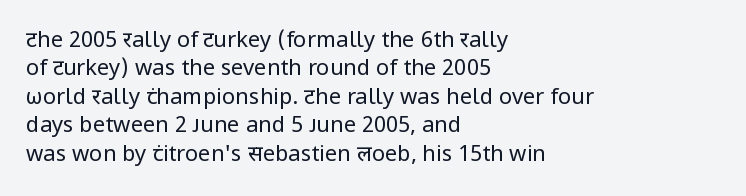
The image shows 22 px text type, upright; set left-aligned, normal line spacing (1.29x), normal letter spacing, not underlined.
